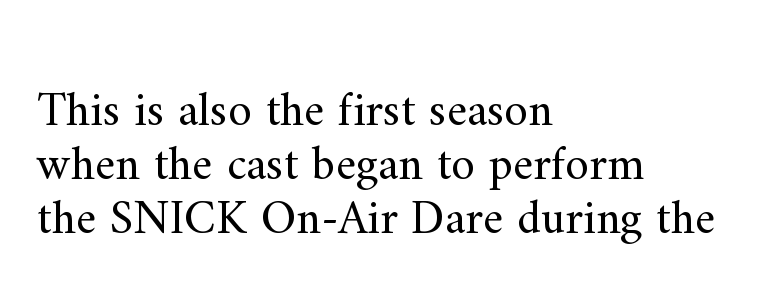
{"serif": "yes", "italic": "no", "bold": "no", "weight": "regular", "width": "normal", "stroke_contrast": "medium", "x_height": "small", "monospaced": "no", "underline": "no", "align": "left", "line_spacing": "tight", "line_spacing_ratio": 1.12, "letter_spacing": "normal", "letter_spacing_em": 0.0, "glyph_px": 48}
